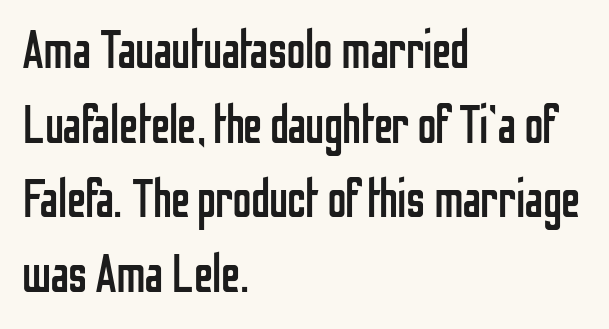
{"serif": "no", "italic": "no", "bold": "no", "weight": "regular", "width": "condensed", "stroke_contrast": "low", "x_height": "medium", "monospaced": "no", "underline": "no", "align": "left", "line_spacing": "normal", "line_spacing_ratio": 1.41, "letter_spacing": "normal", "letter_spacing_em": 0.0, "glyph_px": 53}
